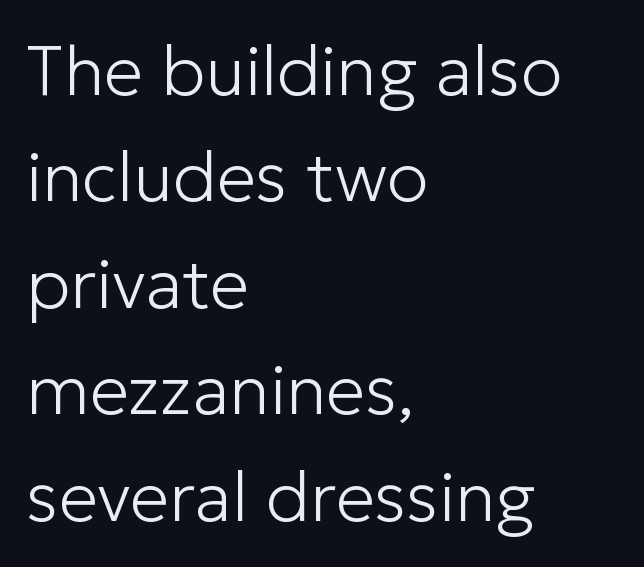
The image shows 70 px light sans-serif type, upright; set left-aligned, normal line spacing (1.52x), normal letter spacing, not underlined; low stroke contrast and a medium x-height.
